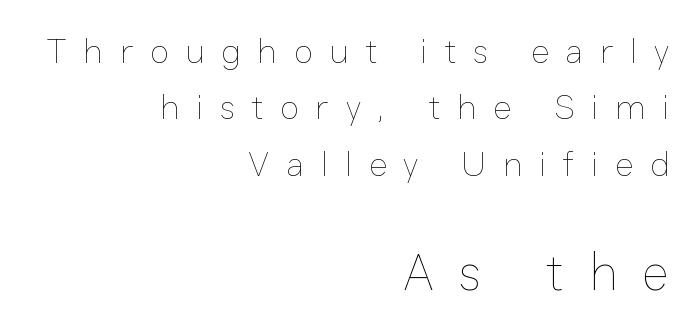
These lines were composed using upright roman letters. Does extra space separate the letters? Yes, quite a lot of it. The designer left line spacing at the default. Horizontal alignment here is rightward, an uncommon choice for prose. Bare-footed words on every line. A typesetter would call this proportional, since set widths differ per character.
